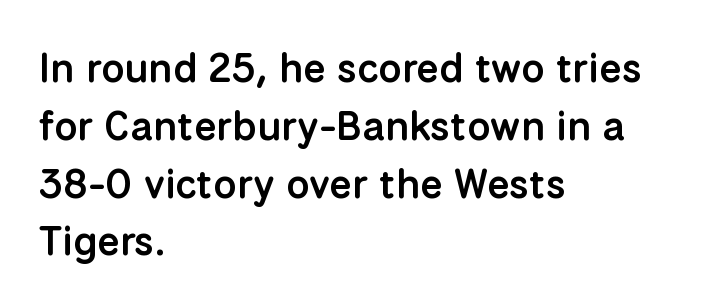
The image shows 41 px semibold sans-serif type, upright; set left-aligned, normal line spacing (1.41x), normal letter spacing, not underlined; low stroke contrast and a medium x-height.
